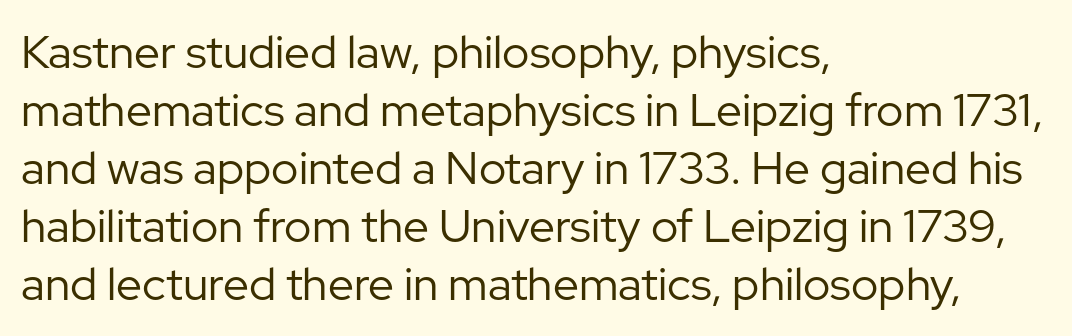
The image shows 46 px regular-weight sans-serif type, upright; set left-aligned, normal line spacing (1.26x), normal letter spacing, not underlined; low stroke contrast and a medium x-height.
